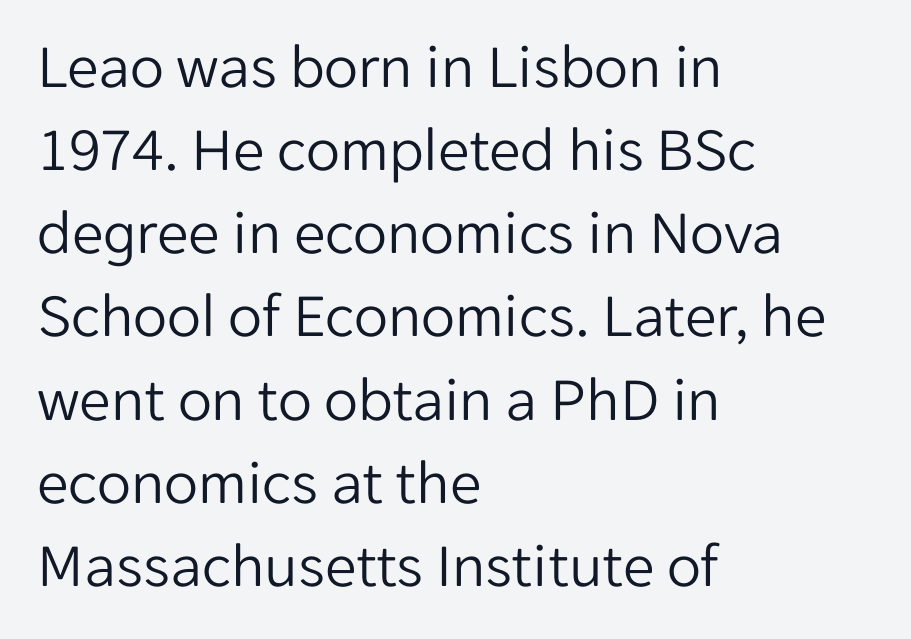
Varying glyph widths throughout — classic text-font behaviour. Does the copy run flush right? No — it runs flush left. Interline gaps are of average width in this sample. The glyphs in this specimen are sans serif. The zone under the glyphs is completely vacant.
